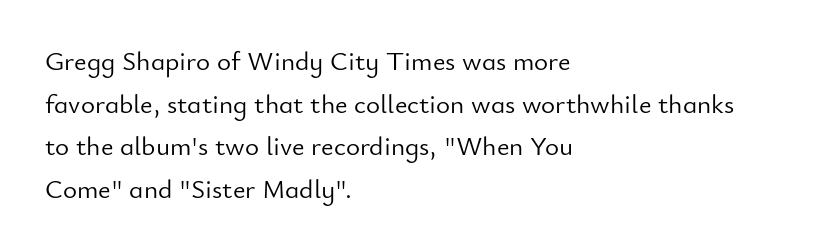
{"italic": "no", "bold": "no", "underline": "no", "align": "left", "line_spacing": "normal", "line_spacing_ratio": 1.58, "letter_spacing": "normal", "letter_spacing_em": 0.0, "glyph_px": 27}
